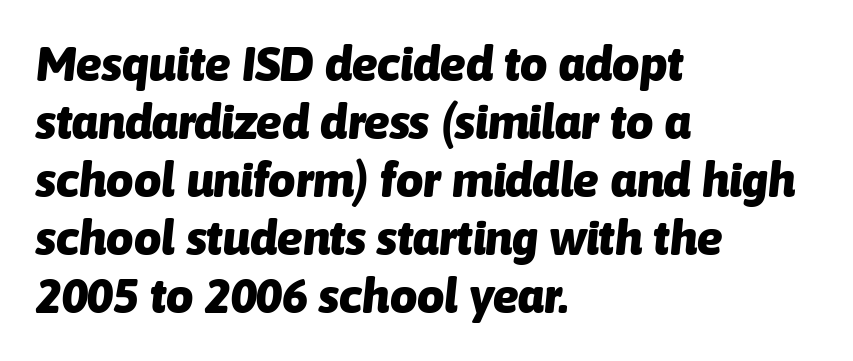
The image shows 48 px heavy type, italic (leaning right); set left-aligned, line spacing 1.21x, normal letter spacing, not underlined; low stroke contrast and a medium x-height.
